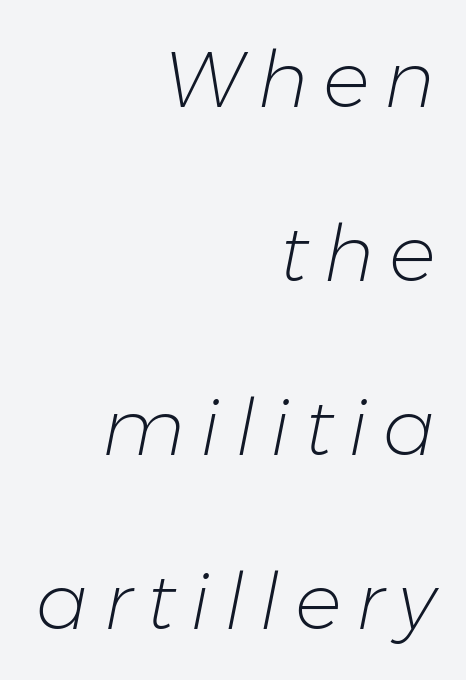
{"italic": "yes", "lean": "right", "slant_degrees": 11, "bold": "no", "weight": "light", "width": "normal", "stroke_contrast": "low", "x_height": "medium", "monospaced": "no", "underline": "no", "align": "right", "line_spacing": "loose", "line_spacing_ratio": 2.23, "glyph_px": 78}
